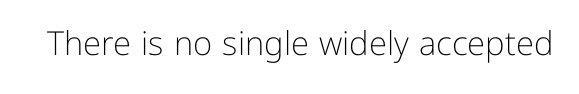
{"serif": "no", "italic": "no", "bold": "no", "weight": "light", "width": "normal", "stroke_contrast": "low", "x_height": "medium", "monospaced": "no", "underline": "no", "letter_spacing": "normal", "letter_spacing_em": 0.0, "glyph_px": 33}
